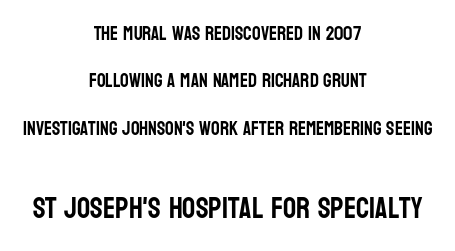
This sample is center-justified, so both line endings float freely. Spacing verdict: proportional, widths tailored to each character. The typography opts for an upright posture over an oblique one. This block would shrink considerably if given ordinary leading; it's expanded now. Caption: standard tracking, unaltered. Serif or sans? Sans — the stroke terminals are bare.
